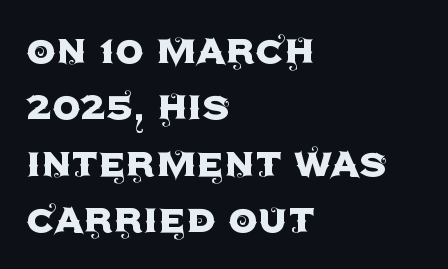
{"serif": "no", "italic": "no", "width": "normal", "x_height": "large", "monospaced": "no", "underline": "no", "align": "left", "line_spacing_ratio": 1.2, "letter_spacing": "normal", "letter_spacing_em": 0.0, "glyph_px": 47}
